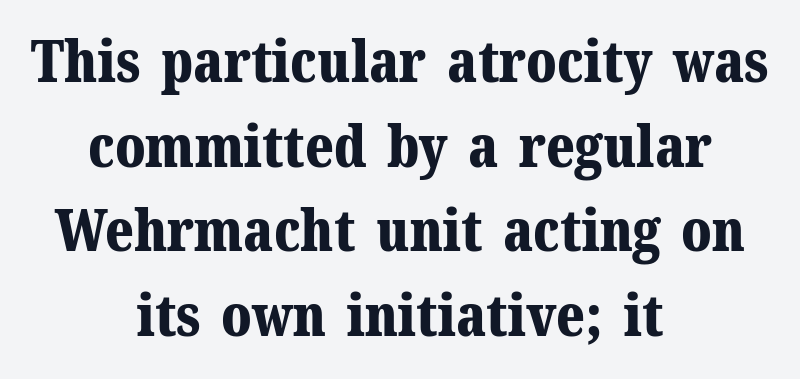
The image shows 58 px bold serif type, upright; set centered, normal line spacing (1.46x), normal letter spacing, not underlined; medium stroke contrast and a medium x-height.
